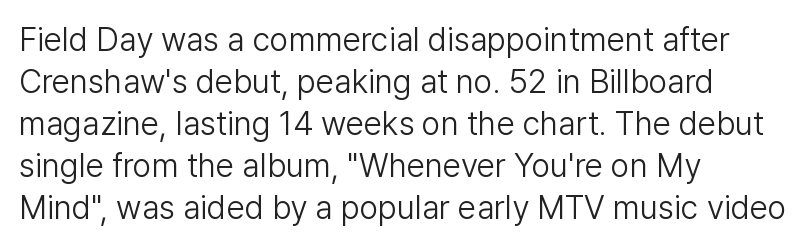
{"serif": "no", "italic": "no", "bold": "no", "weight": "light", "width": "normal", "stroke_contrast": "low", "x_height": "medium", "monospaced": "no", "underline": "no", "align": "left", "line_spacing": "normal", "line_spacing_ratio": 1.27, "letter_spacing": "normal", "letter_spacing_em": 0.0, "glyph_px": 33}
